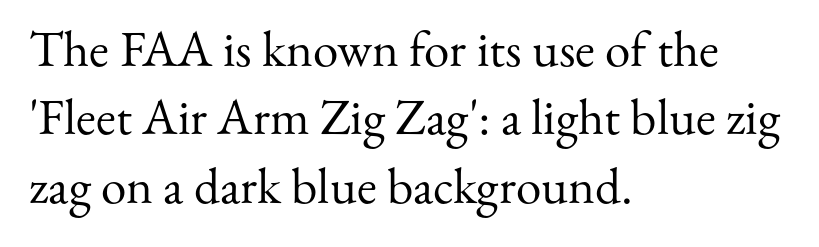
{"serif": "yes", "italic": "no", "bold": "no", "weight": "regular", "width": "normal", "stroke_contrast": "medium", "x_height": "small", "monospaced": "no", "underline": "no", "align": "left", "line_spacing": "normal", "line_spacing_ratio": 1.34, "letter_spacing": "normal", "letter_spacing_em": 0.0, "glyph_px": 51}
